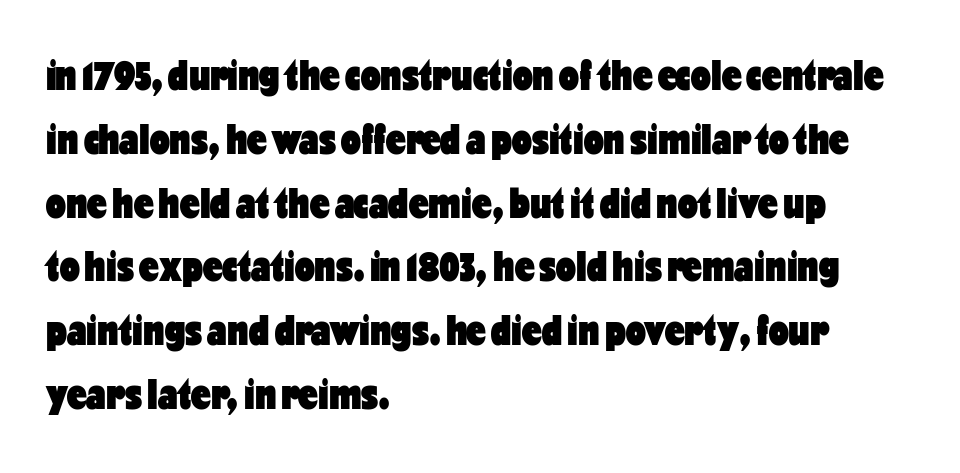
The image shows 44 px heavy, condensed sans-serif type, upright; set left-aligned, normal line spacing (1.45x), normal letter spacing, not underlined; low stroke contrast and a medium x-height.
